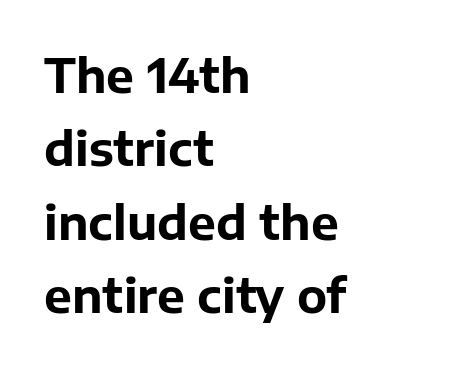
The image shows 47 px bold sans-serif type, upright; set left-aligned, normal line spacing (1.56x), normal letter spacing, not underlined; low stroke contrast and a medium x-height.
